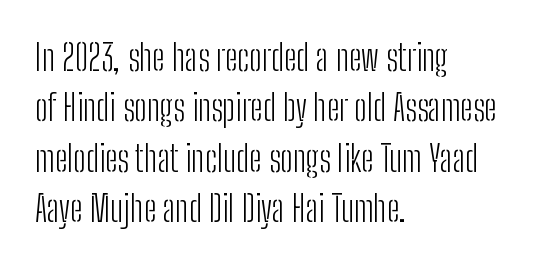
{"serif": "no", "italic": "no", "bold": "no", "weight": "light", "width": "condensed", "stroke_contrast": "low", "x_height": "medium", "monospaced": "no", "underline": "no", "align": "left", "line_spacing": "normal", "line_spacing_ratio": 1.4, "letter_spacing": "normal", "letter_spacing_em": 0.0, "glyph_px": 36}
